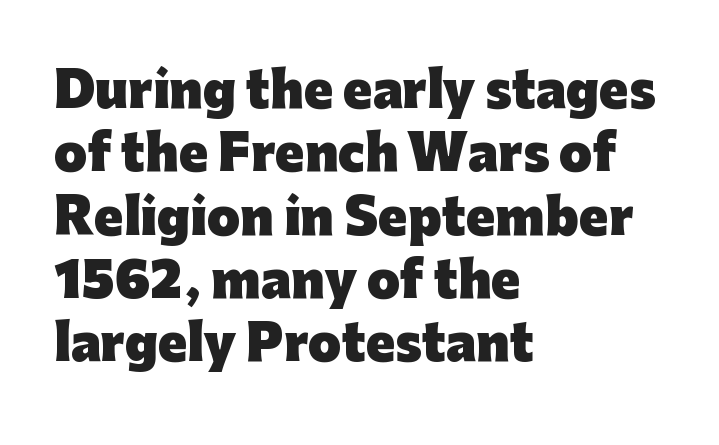
Between one letter and the next there's only the usual sliver of space. The ragged edge is on the right, which tells us the setting is flush left. Is this a fixed-width face? No — the glyphs have proportional, varying widths. Baseline-to-baseline distance is the conventional proportion of letter height. Honestly, there is no underline to notice here at all. Heft: maximum for text — a bold.
